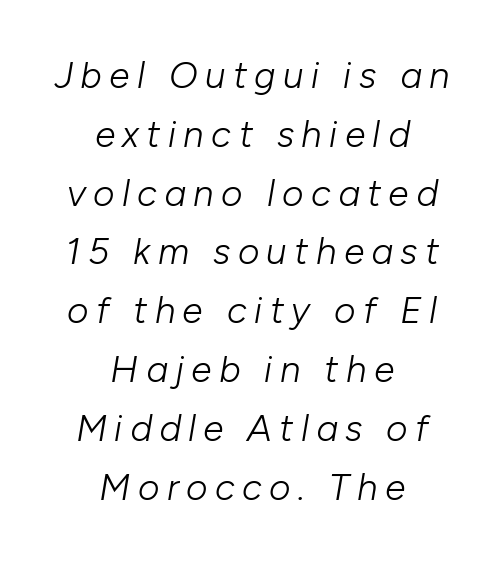
{"italic": "yes", "lean": "right", "slant_degrees": 10, "bold": "no", "weight": "light", "width": "normal", "stroke_contrast": "low", "x_height": "medium", "monospaced": "no", "underline": "no", "align": "center", "line_spacing": "normal", "line_spacing_ratio": 1.59, "letter_spacing": "wide", "letter_spacing_em": 0.2, "glyph_px": 37}
